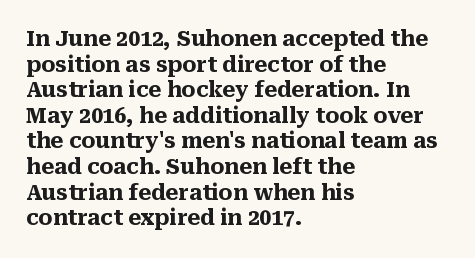
Is there any slant? The stems are plumb. The zone under the glyphs is completely vacant. Caption: bold face, heavy strokes. Each word holds together tightly as a unit, with standard inter-letter gaps. Does the copy run flush right? No — it runs flush left.
